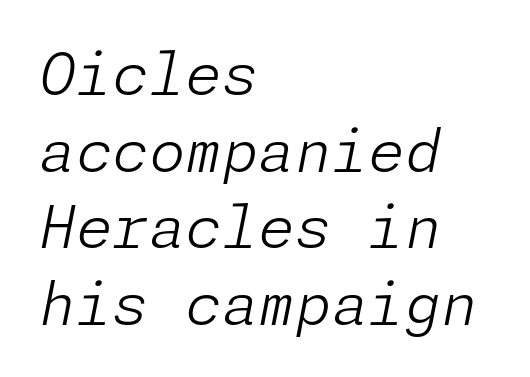
The image shows 59 px light type, italic (leaning right); set left-aligned, normal line spacing (1.3x), normal letter spacing, not underlined; low stroke contrast and a medium x-height.
